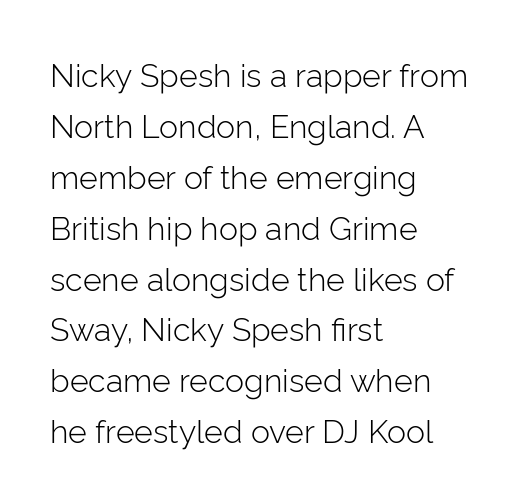
Q: Is the text bold? A: No.
Q: Is the text italic (slanted)? A: No, it is upright.
Q: Is the typeface a serif or a sans-serif typeface? A: Sans-serif.
Q: Is the text underlined? A: No.
Q: How is the paragraph aligned? A: Left-aligned.
Q: Is the spacing between letters normal or unusually wide? A: Normal.
Q: Is the spacing between lines tight, normal or loose? A: Normal.
Q: Width (condensed, normal, or wide)? A: Normal.
Q: Stroke contrast? A: Low.
Q: x-height? A: Medium.
Q: Monospaced? A: No.
